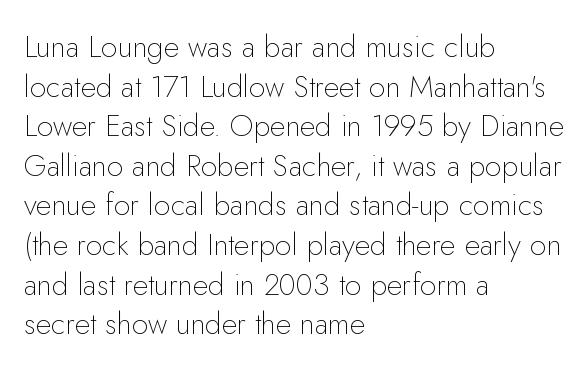
{"serif": "no", "italic": "no", "bold": "no", "weight": "thin", "width": "normal", "stroke_contrast": "low", "x_height": "small", "monospaced": "no", "underline": "no", "align": "left", "line_spacing": "normal", "line_spacing_ratio": 1.32, "letter_spacing": "normal", "letter_spacing_em": 0.0, "glyph_px": 30}
